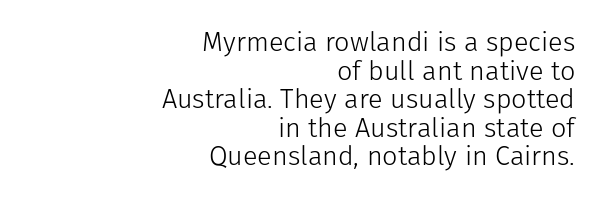
{"italic": "no", "bold": "no", "underline": "no", "align": "right", "line_spacing": "tight", "line_spacing_ratio": 1.06, "letter_spacing": "normal", "letter_spacing_em": 0.0, "glyph_px": 27}
